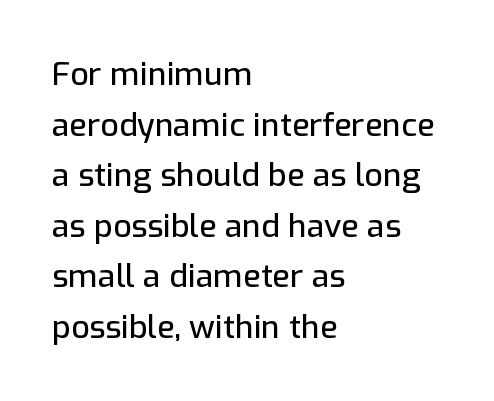
Q: Is the text italic (slanted)? A: No, it is upright.
Q: Is the typeface a serif or a sans-serif typeface? A: Sans-serif.
Q: Is the text underlined? A: No.
Q: How is the paragraph aligned? A: Left-aligned.
Q: Is the spacing between letters normal or unusually wide? A: Normal.
Q: Is the spacing between lines tight, normal or loose? A: Normal.
Q: Width (condensed, normal, or wide)? A: Normal.
Q: Stroke contrast? A: Low.
Q: x-height? A: Medium.
Q: Monospaced? A: No.
